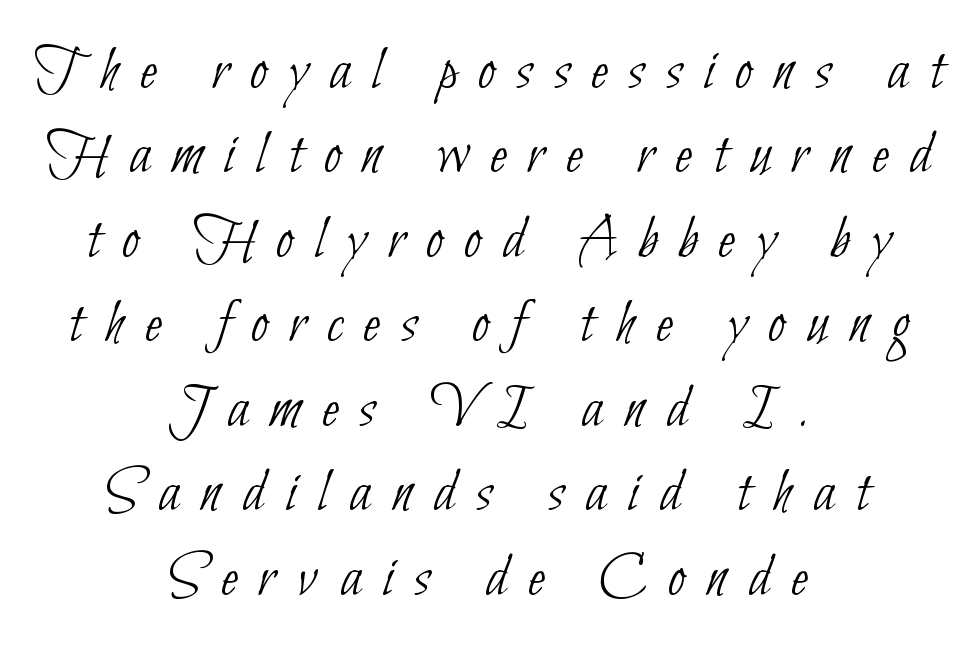
{"serif": "no", "bold": "no", "weight": "thin", "width": "condensed", "stroke_contrast": "low", "x_height": "small", "monospaced": "no", "underline": "no", "align": "center", "line_spacing": "normal", "line_spacing_ratio": 1.34, "letter_spacing": "wide", "letter_spacing_em": 0.34, "glyph_px": 63}
